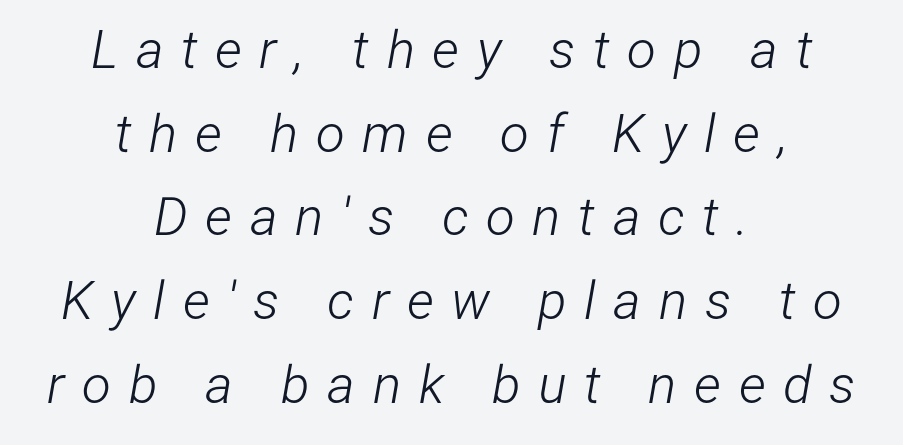
A bare baseline throughout the passage. Loose tracking; the words dissolve into strings of separated letters. Tall strokes in this sample are angled rather than plumb. How would I describe the line gaps? Plain and ordinary. The letters look calm and open, with moderate or lighter stems. The passage is arranged like a title page — every line centered.
